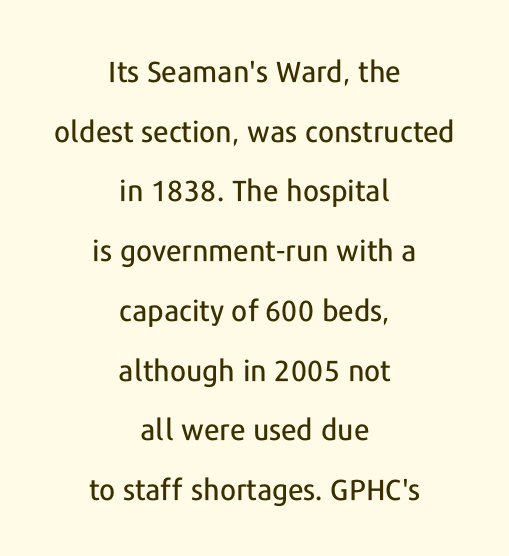
{"serif": "no", "italic": "no", "width": "normal", "stroke_contrast": "low", "x_height": "medium", "monospaced": "no", "underline": "no", "align": "center", "line_spacing": "loose", "line_spacing_ratio": 2.06, "letter_spacing": "normal", "letter_spacing_em": 0.0, "glyph_px": 29}
